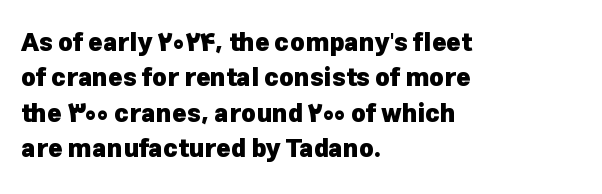
Q: Is the text bold? A: Yes.
Q: Is the text italic (slanted)? A: No, it is upright.
Q: Is the text underlined? A: No.
Q: How is the paragraph aligned? A: Left-aligned.
Q: Is the spacing between letters normal or unusually wide? A: Normal.
Q: Is the spacing between lines tight, normal or loose? A: Normal.
